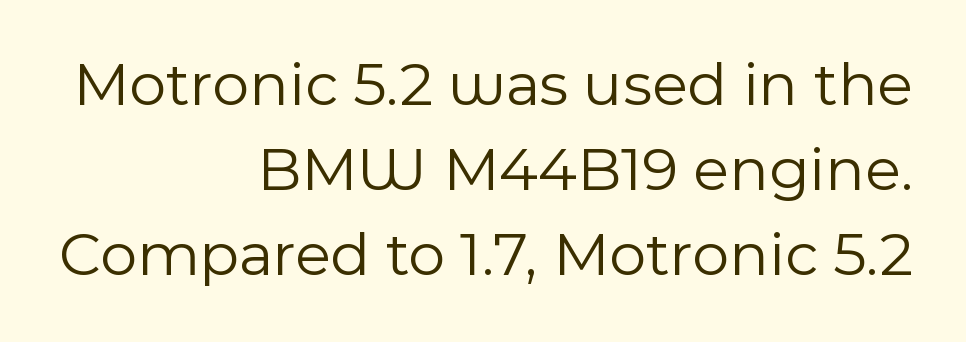
{"serif": "no", "italic": "no", "bold": "no", "weight": "light", "width": "normal", "x_height": "medium", "monospaced": "no", "underline": "no", "align": "right", "line_spacing": "normal", "line_spacing_ratio": 1.33, "letter_spacing": "normal", "letter_spacing_em": 0.0, "glyph_px": 64}
